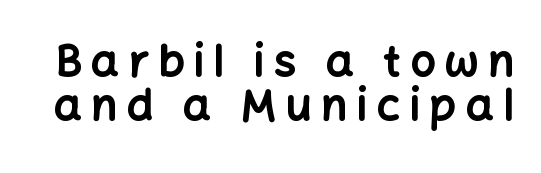
Q: Is the text bold? A: Yes.
Q: Is the text italic (slanted)? A: No, it is upright.
Q: Is the typeface a serif or a sans-serif typeface? A: Sans-serif.
Q: Is the text underlined? A: No.
Q: Is the spacing between letters normal or unusually wide? A: Unusually wide.
Q: Is the spacing between lines tight, normal or loose? A: Tight.
Q: Width (condensed, normal, or wide)? A: Normal.
Q: Stroke contrast? A: Low.
Q: x-height? A: Medium.
Q: Monospaced? A: No.
